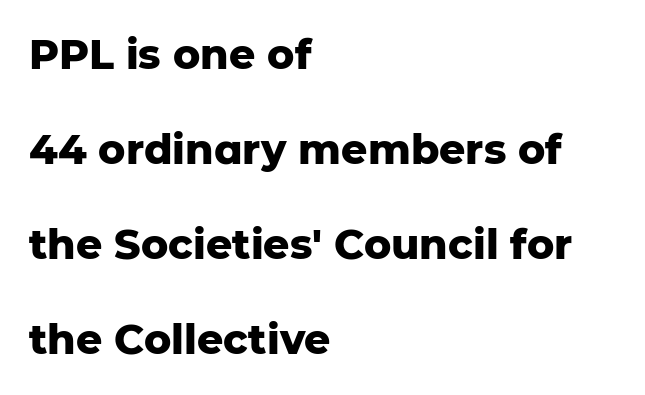
Q: Is the text bold? A: Yes.
Q: Is the text italic (slanted)? A: No, it is upright.
Q: Is the typeface a serif or a sans-serif typeface? A: Sans-serif.
Q: Is the text underlined? A: No.
Q: How is the paragraph aligned? A: Left-aligned.
Q: Is the spacing between letters normal or unusually wide? A: Normal.
Q: Is the spacing between lines tight, normal or loose? A: Loose.
Q: Width (condensed, normal, or wide)? A: Normal.
Q: Stroke contrast? A: Low.
Q: x-height? A: Medium.
Q: Monospaced? A: No.
